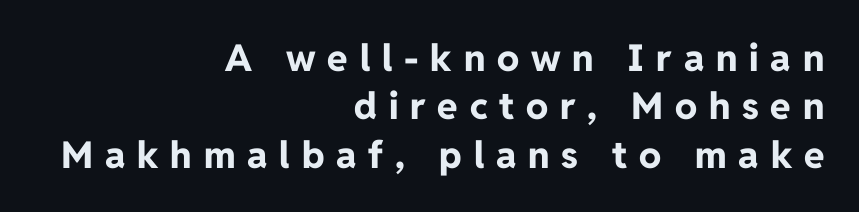
Q: Is the text bold? A: Yes.
Q: Is the text italic (slanted)? A: No, it is upright.
Q: Is the typeface a serif or a sans-serif typeface? A: Sans-serif.
Q: Is the text underlined? A: No.
Q: How is the paragraph aligned? A: Right-aligned.
Q: Is the spacing between letters normal or unusually wide? A: Unusually wide.
Q: Is the spacing between lines tight, normal or loose? A: Normal.
Q: Width (condensed, normal, or wide)? A: Normal.
Q: Stroke contrast? A: Low.
Q: x-height? A: Medium.
Q: Monospaced? A: No.
